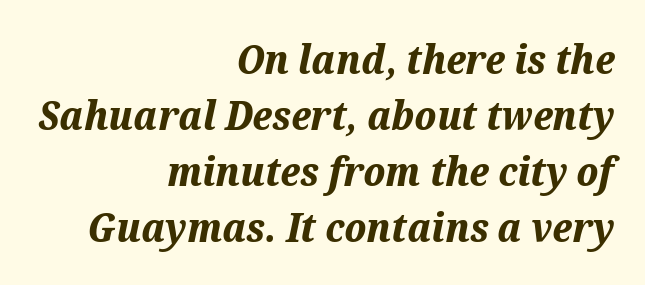
Weight check: bold — yes, fully. This is oblique type, the kind used for emphasis or titles. Anything drawn beneath the words? Only blank space. Baseline-to-baseline distance is the conventional proportion of letter height. If you drew a ruler down the right edge, every line would touch it.
